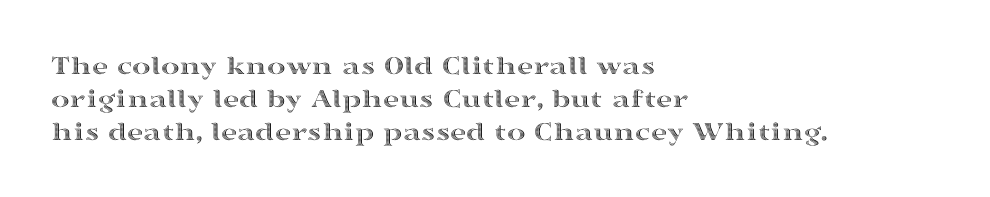
{"italic": "no", "width": "wide", "x_height": "medium", "monospaced": "no", "underline": "no", "align": "left", "line_spacing_ratio": 1.17, "letter_spacing": "normal", "letter_spacing_em": 0.0, "glyph_px": 28}
